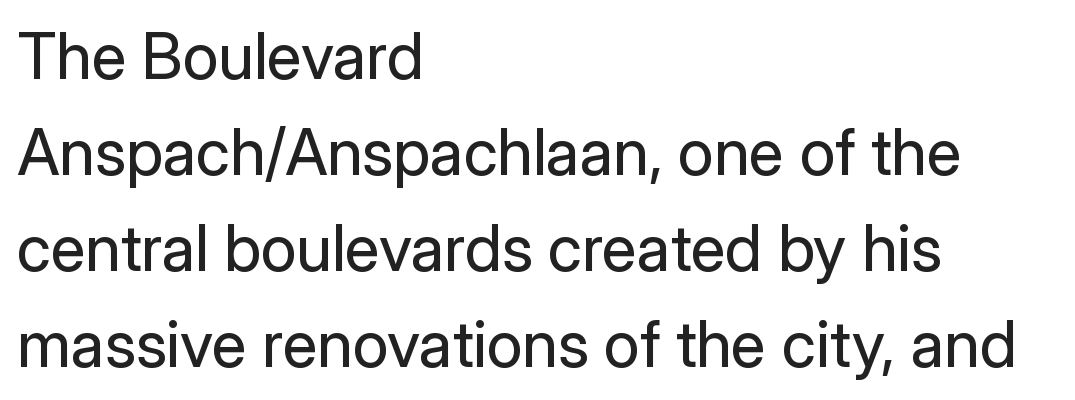
The image shows 64 px regular-weight sans-serif type, upright; set left-aligned, normal line spacing (1.5x), normal letter spacing, not underlined; low stroke contrast and a medium x-height.
